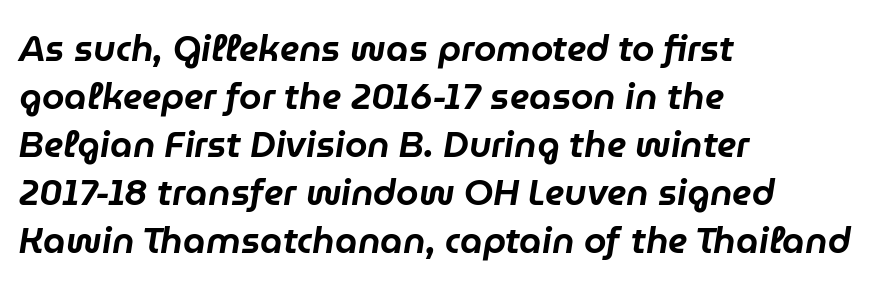
Character widths vary here, with narrow letters taking less room than wide ones. Layout note: lines flush left. Vertical spacing — default. What stands out about the letter spacing? Nothing — it is the standard amount.
